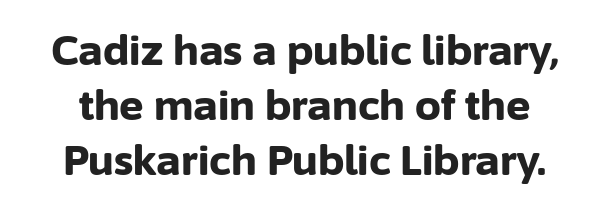
The image shows 41 px bold sans-serif type, upright; set normal line spacing (1.34x), normal letter spacing, not underlined; low stroke contrast and a medium x-height.
